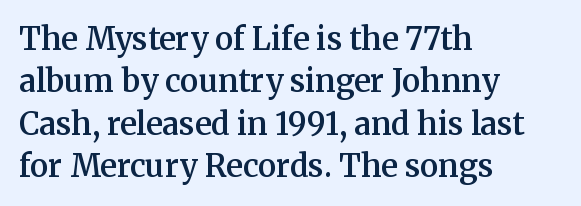
{"serif": "yes", "italic": "no", "bold": "semi", "weight": "semibold", "width": "normal", "stroke_contrast": "medium", "x_height": "medium", "monospaced": "no", "underline": "no", "align": "left", "line_spacing": "normal", "line_spacing_ratio": 1.37, "letter_spacing": "normal", "letter_spacing_em": 0.0, "glyph_px": 31}
